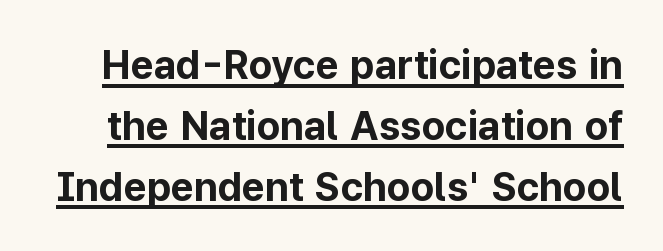
Q: Is the text bold? A: Yes.
Q: Is the text italic (slanted)? A: No, it is upright.
Q: Is the typeface a serif or a sans-serif typeface? A: Sans-serif.
Q: Is the text underlined? A: Yes.
Q: Is the spacing between letters normal or unusually wide? A: Normal.
Q: Is the spacing between lines tight, normal or loose? A: Normal.
Q: Width (condensed, normal, or wide)? A: Normal.
Q: Stroke contrast? A: Low.
Q: x-height? A: Medium.
Q: Monospaced? A: No.
